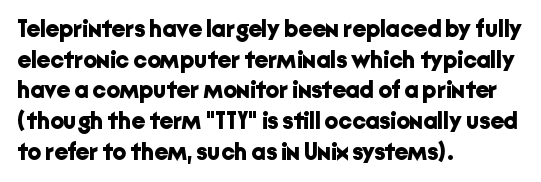
Q: Is the text bold? A: Yes.
Q: Is the text italic (slanted)? A: No, it is upright.
Q: Is the text underlined? A: No.
Q: How is the paragraph aligned? A: Left-aligned.
Q: Is the spacing between letters normal or unusually wide? A: Normal.
Q: Is the spacing between lines tight, normal or loose? A: Normal.
